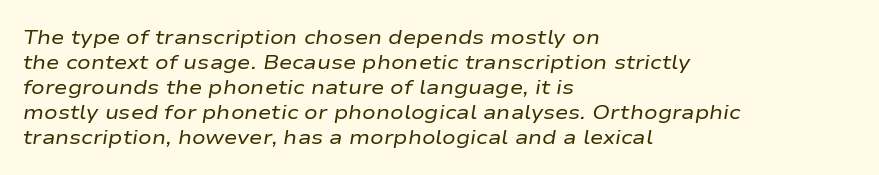
{"italic": "yes", "lean": "right", "slant_degrees": 9, "bold": "no", "underline": "no", "align": "left", "line_spacing": "normal", "line_spacing_ratio": 1.25, "letter_spacing": "normal", "letter_spacing_em": 0.0, "glyph_px": 20}
